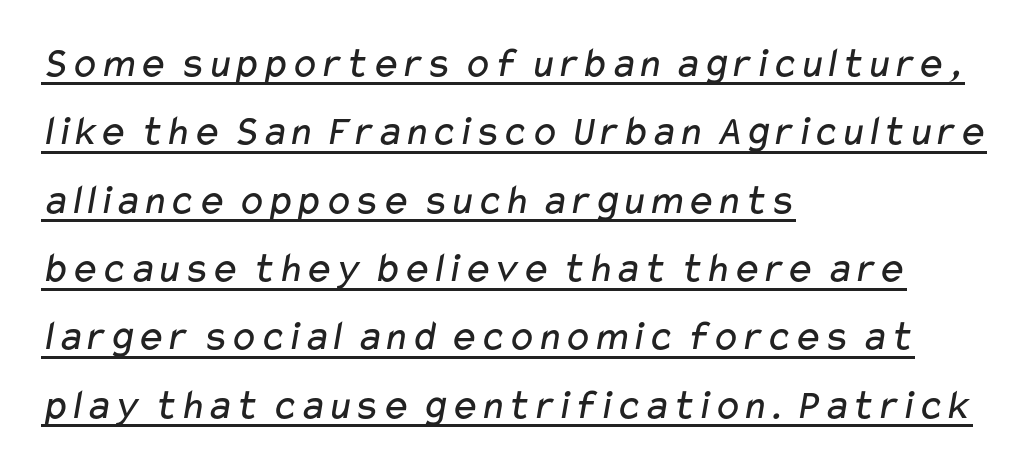
The words here are underlined. Looks like regular typesetting: each glyph gets only the width it needs. The weight tops out at a normal text grade. All the whitespace from short lines collects on the right. The typeface chosen for these lines omits serifs.
